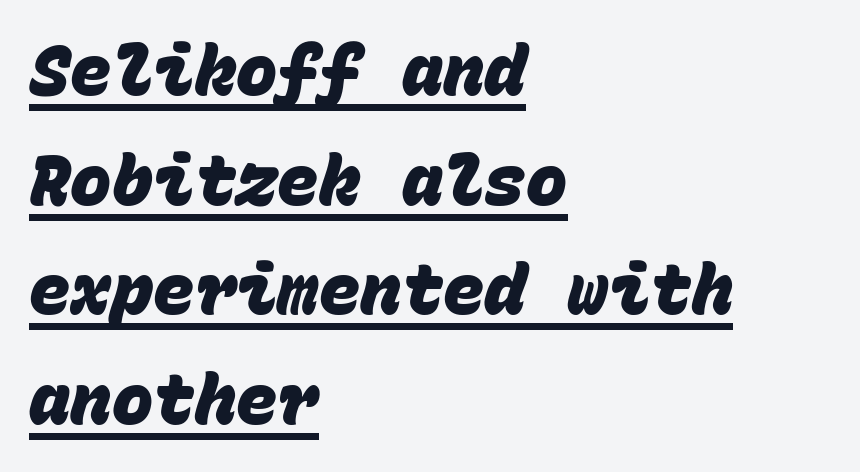
{"serif": "no", "bold": "yes", "weight": "heavy", "width": "normal", "stroke_contrast": "low", "x_height": "large", "monospaced": "yes", "underline": "yes", "align": "left", "line_spacing": "normal", "line_spacing_ratio": 1.59, "letter_spacing": "normal", "letter_spacing_em": 0.0, "glyph_px": 69}
